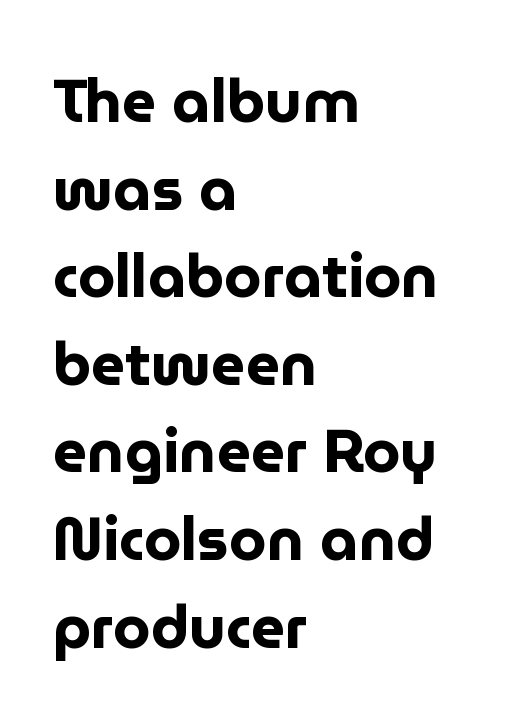
The typesetting leans heavy: a genuine bold. Look at the bottom of the vertical strokes: they stop flat, with no serifs. A clean baseline with only descenders dipping below it. Default kerning and tracking; the words read as compact shapes. Quick note: not italic, upright.
